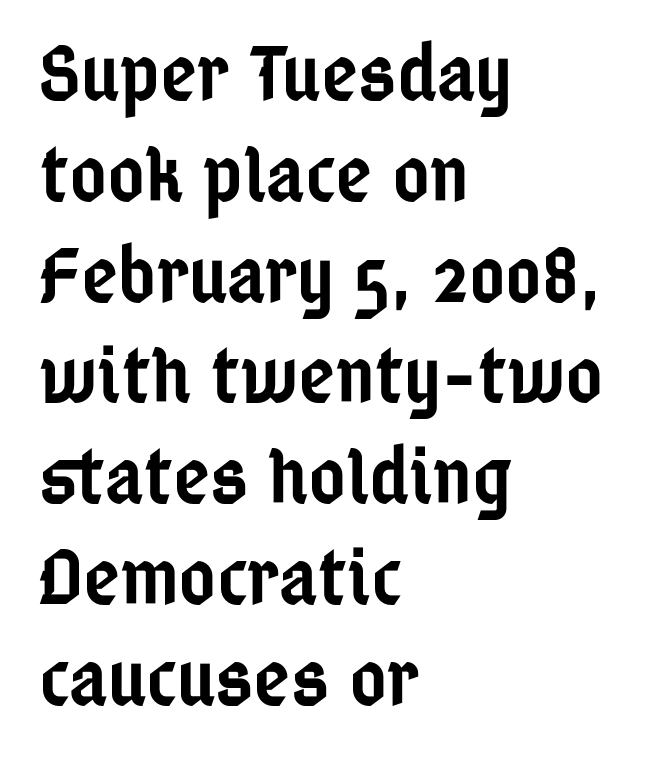
The image shows 80 px semibold, condensed sans-serif type, upright; set left-aligned, normal line spacing (1.26x), normal letter spacing, not underlined; low stroke contrast and a medium x-height.
